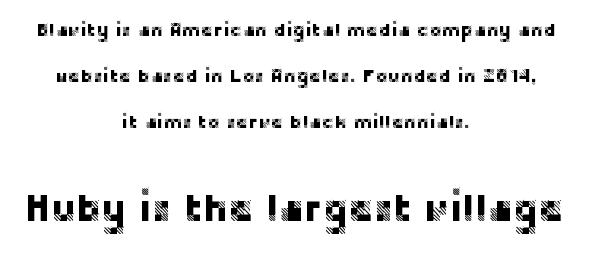
The image shows 38 px sans-serif type, upright; set centered, loose line spacing (2.42x), normal letter spacing, not underlined; the second (bottom) block is 2.0x larger; low stroke contrast and a large x-height.
